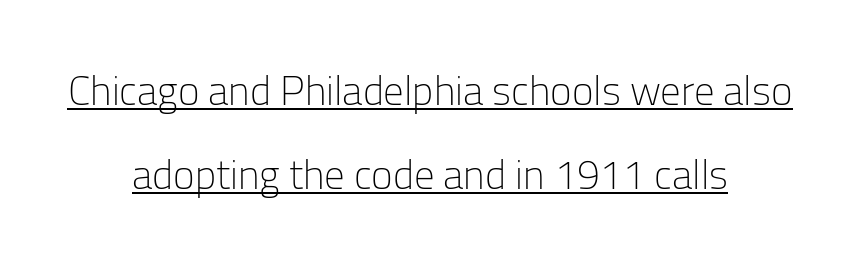
Q: Is the text bold? A: No.
Q: Is the text italic (slanted)? A: No, it is upright.
Q: Is the typeface a serif or a sans-serif typeface? A: Sans-serif.
Q: Is the text underlined? A: Yes.
Q: How is the paragraph aligned? A: Centered.
Q: Is the spacing between letters normal or unusually wide? A: Normal.
Q: Is the spacing between lines tight, normal or loose? A: Loose.
Q: Width (condensed, normal, or wide)? A: Normal.
Q: Stroke contrast? A: Low.
Q: x-height? A: Medium.
Q: Monospaced? A: No.
